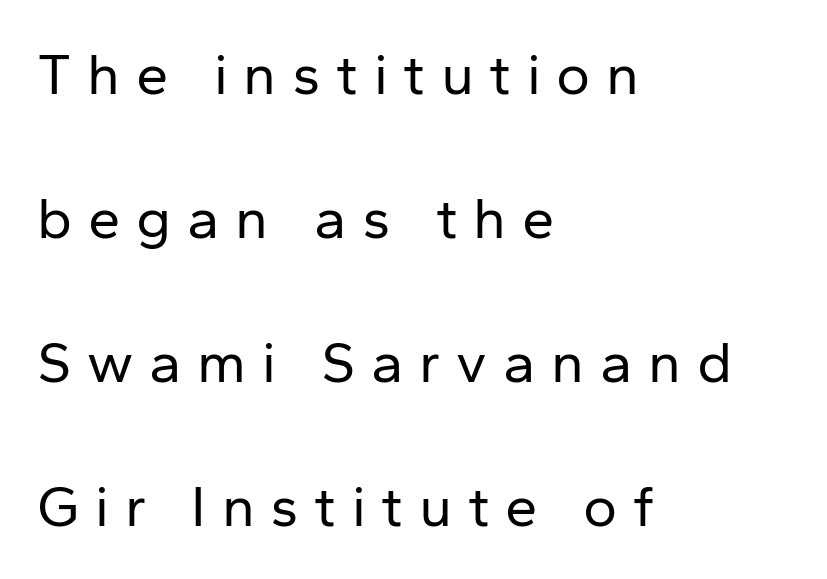
Does the copy run flush right? No — it runs flush left. The block of text is sparse from top to bottom, with ample space between rows. Counters stay open thanks to moderate or lighter strokes. Character widths vary here, with narrow letters taking less room than wide ones. Letter spacing: wide. The gap between lines stays unmarked.
